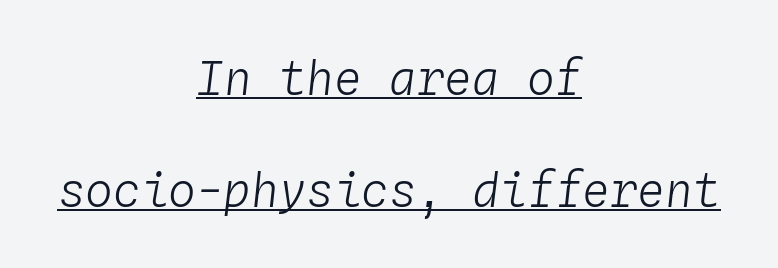
The passage shown is typed in a monospace face where columns stay perfectly aligned. Vertical stems look standard width or narrower in stroke. Is the type slanted? Yes — the strokes lean at a clear angle. Visually the block forms a symmetrical silhouette, jagged on both flanks. The lines are spread far apart with generous leading. What decoration does the sample have? An underline.
